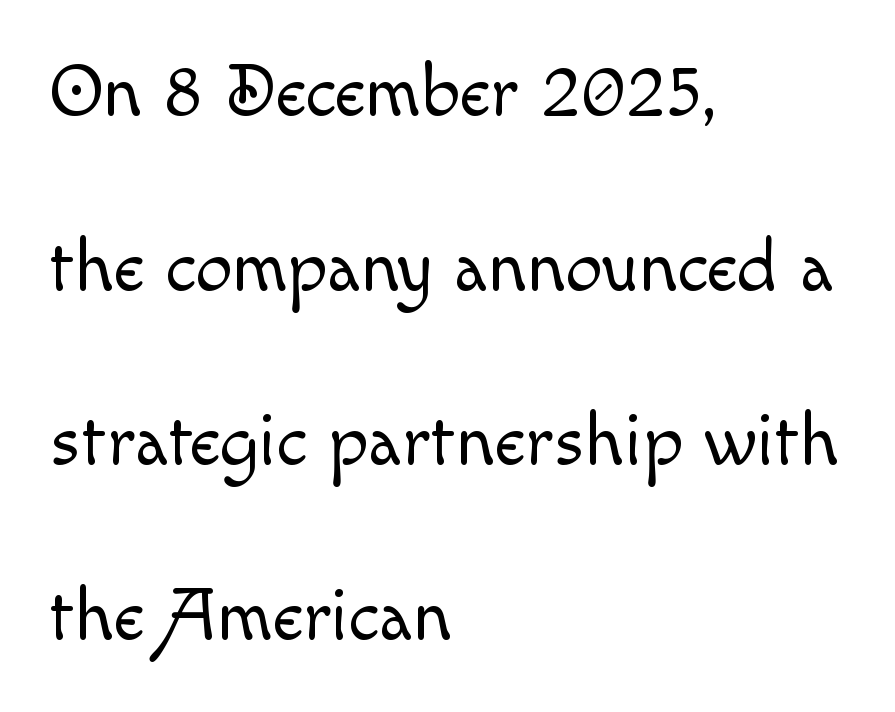
Unmarked baselines from the first word to the last. A classic flush-left, rag-right setting is used for this passage. These lines are rendered in a variable-pitch font. The strokes carry an ordinary text weight at most.
